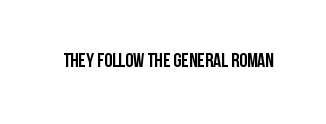
{"italic": "no", "bold": "yes", "underline": "no", "letter_spacing": "normal", "letter_spacing_em": 0.0, "glyph_px": 20}
